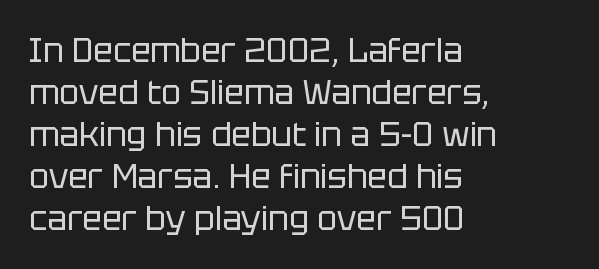
Q: Is the text bold? A: No.
Q: Is the text italic (slanted)? A: No, it is upright.
Q: Is the typeface a serif or a sans-serif typeface? A: Sans-serif.
Q: Is the text underlined? A: No.
Q: How is the paragraph aligned? A: Left-aligned.
Q: Is the spacing between letters normal or unusually wide? A: Normal.
Q: Is the spacing between lines tight, normal or loose? A: Normal.
Q: Width (condensed, normal, or wide)? A: Normal.
Q: Stroke contrast? A: Low.
Q: x-height? A: Large.
Q: Monospaced? A: No.
